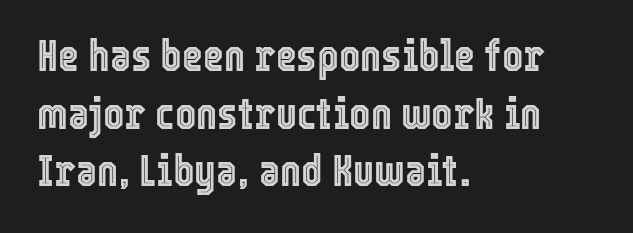
{"italic": "no", "width": "condensed", "x_height": "medium", "monospaced": "no", "underline": "no", "align": "left", "line_spacing": "normal", "line_spacing_ratio": 1.28, "letter_spacing": "normal", "letter_spacing_em": 0.0, "glyph_px": 45}
